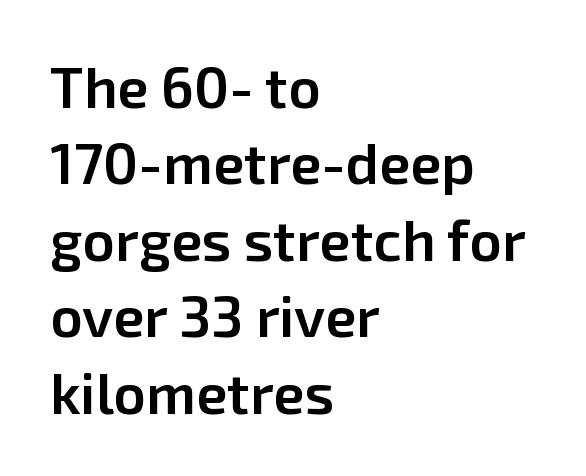
No italicization has been applied; the sample stays upright. Character widths vary here, with narrow letters taking less room than wide ones. In terms of weight, the rendering is demibold, just under bold. Honestly, there is no underline to notice here at all.
